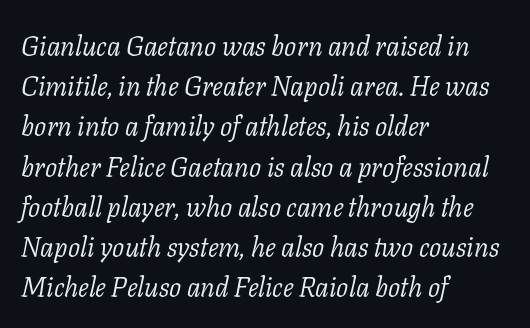
{"italic": "yes", "lean": "right", "slant_degrees": 11, "bold": "no", "underline": "no", "align": "left", "line_spacing": "normal", "line_spacing_ratio": 1.49, "letter_spacing": "normal", "letter_spacing_em": 0.0, "glyph_px": 27}
